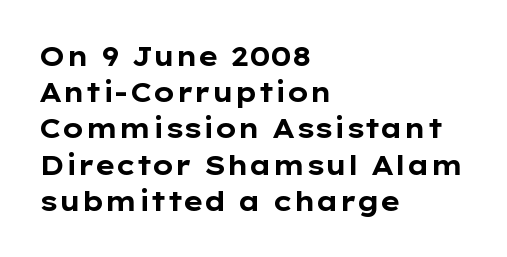
The image shows 27 px bold type, upright; set left-aligned, normal line spacing (1.34x), normal letter spacing, not underlined.
